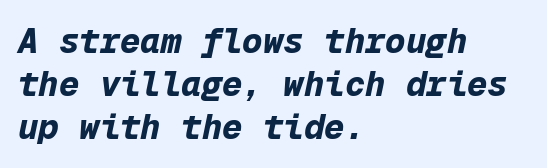
Q: Is the text bold? A: Yes.
Q: Is the text italic (slanted)? A: Yes, it leans right by about 12 degrees.
Q: Is the text underlined? A: No.
Q: How is the paragraph aligned? A: Left-aligned.
Q: Is the spacing between letters normal or unusually wide? A: Normal.
Q: Is the spacing between lines tight, normal or loose? A: Normal.
Q: Width (condensed, normal, or wide)? A: Normal.
Q: Stroke contrast? A: Low.
Q: x-height? A: Medium.
Q: Monospaced? A: Yes.
